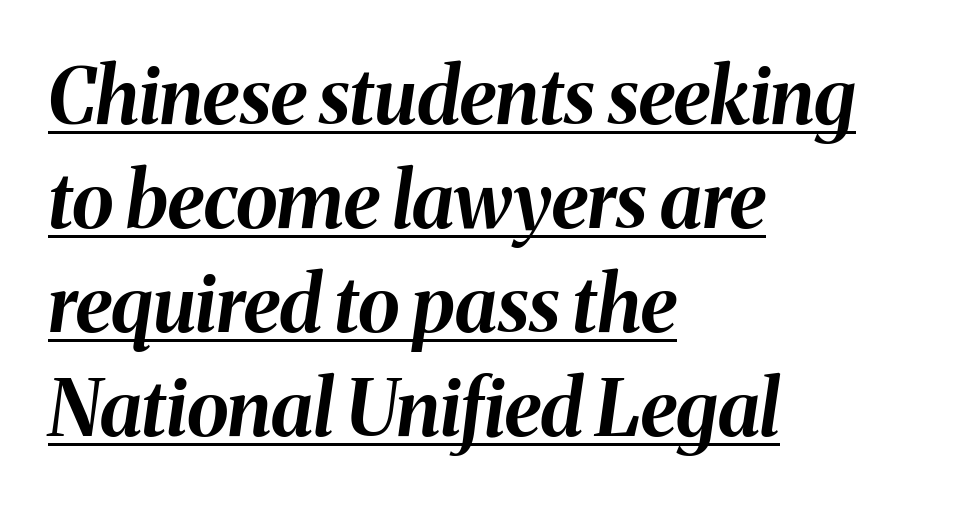
{"italic": "yes", "lean": "right", "slant_degrees": 8, "bold": "yes", "weight": "bold", "width": "normal", "stroke_contrast": "medium", "x_height": "medium", "monospaced": "no", "underline": "yes", "align": "left", "line_spacing": "normal", "line_spacing_ratio": 1.35, "letter_spacing": "normal", "letter_spacing_em": 0.0, "glyph_px": 77}
